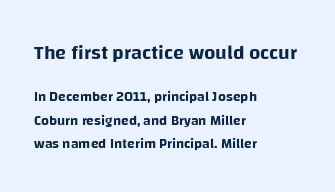
Q: Is the text italic (slanted)? A: No, it is upright.
Q: Is the text underlined? A: No.
Q: How is the paragraph aligned? A: Left-aligned.
Q: Is the spacing between letters normal or unusually wide? A: Normal.
Q: Is the spacing between lines tight, normal or loose? A: Normal.
Q: Which block of text is set in a larger size, the first (top) or the second (bottom)? A: The first (top) one.
